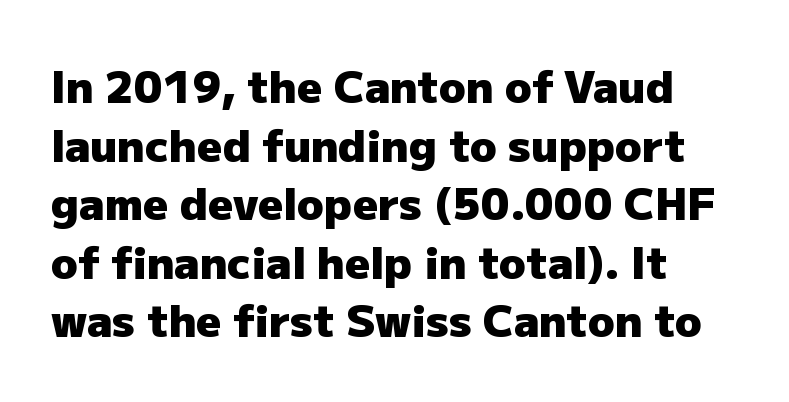
Q: Is the text bold? A: Yes.
Q: Is the text italic (slanted)? A: No, it is upright.
Q: Is the typeface a serif or a sans-serif typeface? A: Sans-serif.
Q: Is the text underlined? A: No.
Q: How is the paragraph aligned? A: Left-aligned.
Q: Is the spacing between letters normal or unusually wide? A: Normal.
Q: Is the spacing between lines tight, normal or loose? A: Normal.
Q: Width (condensed, normal, or wide)? A: Normal.
Q: Stroke contrast? A: Low.
Q: x-height? A: Medium.
Q: Monospaced? A: No.
